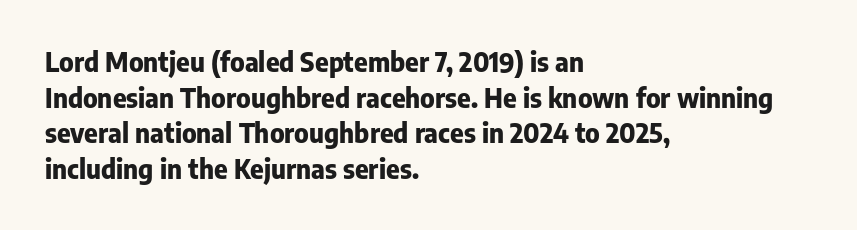
Q: Is the text bold? A: Yes.
Q: Is the text italic (slanted)? A: No, it is upright.
Q: Is the text underlined? A: No.
Q: How is the paragraph aligned? A: Left-aligned.
Q: Is the spacing between letters normal or unusually wide? A: Normal.
Q: Is the spacing between lines tight, normal or loose? A: Normal.
